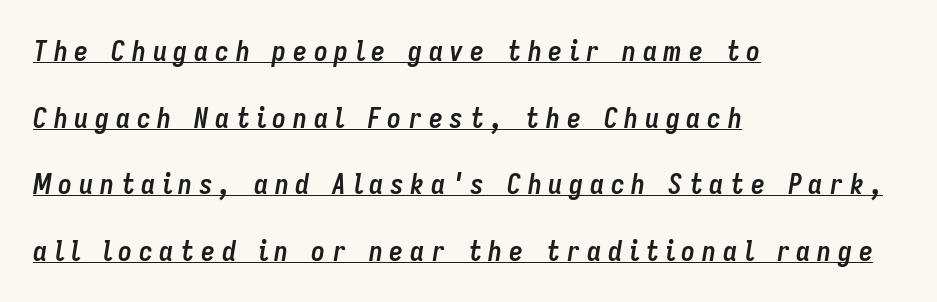
The lines are quadded left. The passage shown leans; its letterforms are oblique. This sample uses expanded letter spacing, leaving extra air between glyphs. These lines are rendered in a variable-pitch font. A continuous stroke trails under the words, as in a hyperlink. A great deal of white space separates one row of letters from the next.
